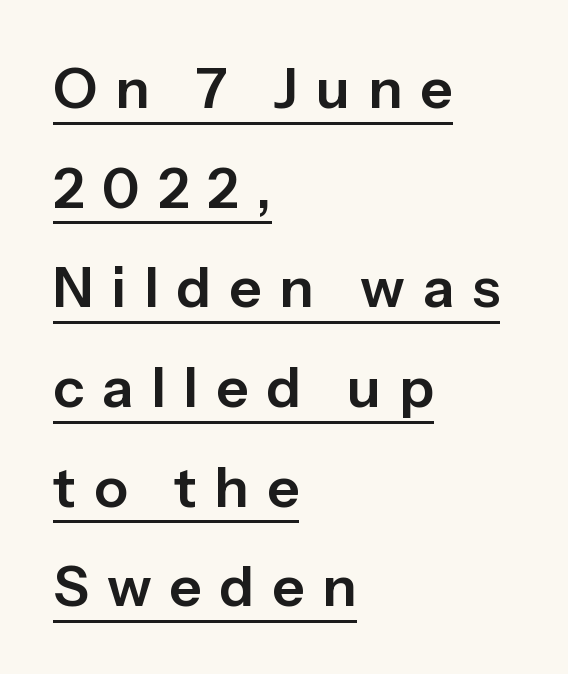
The image shows 56 px sans-serif type, upright; set left-aligned, line spacing 1.78x, unusually wide letter spacing (+0.32 em), underlined; low stroke contrast and a medium x-height.
